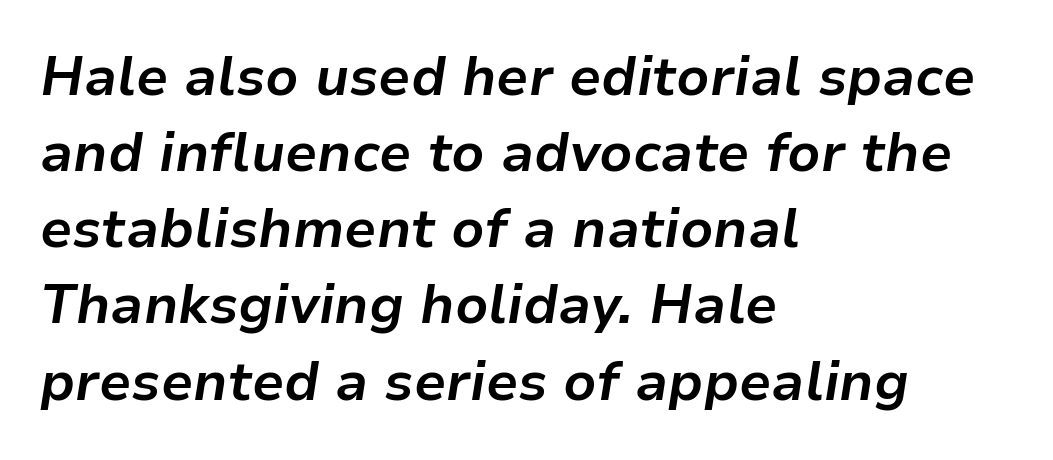
{"italic": "yes", "lean": "right", "slant_degrees": 9, "bold": "yes", "weight": "bold", "width": "normal", "stroke_contrast": "low", "x_height": "medium", "monospaced": "no", "underline": "no", "align": "left", "line_spacing": "normal", "line_spacing_ratio": 1.41, "letter_spacing": "normal", "letter_spacing_em": 0.0, "glyph_px": 54}
